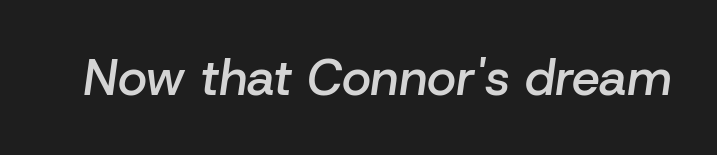
Words appear dense and cohesive because spacing is normal. Each letter keeps its own natural width here, so spacing adapts to shape. The passage shown is not underscored anywhere. The letters are slanted; this is an italic face. The rendering uses a semibold face; strokes are thickened but not to full bold.
